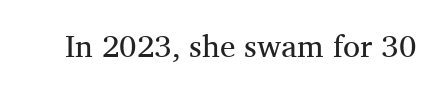
The image shows 31 px regular-weight serif type, upright; set normal letter spacing, not underlined; medium stroke contrast and a medium x-height.
